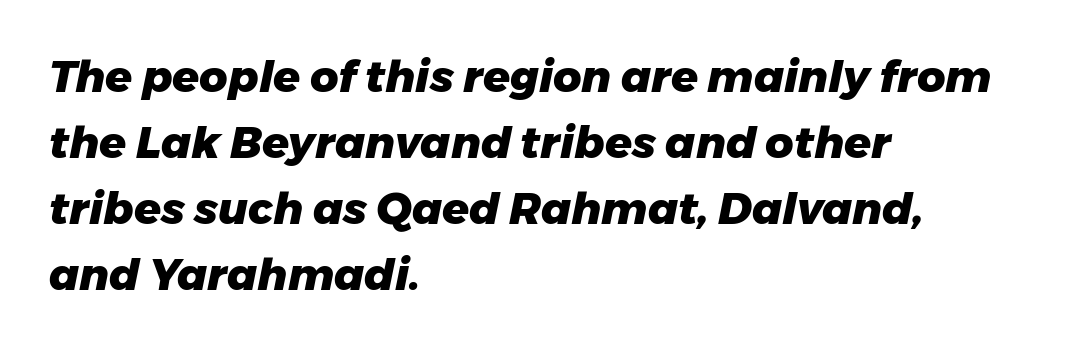
The image shows 44 px heavy type, italic (leaning right); set left-aligned, normal line spacing (1.5x), normal letter spacing, not underlined; low stroke contrast and a medium x-height.
